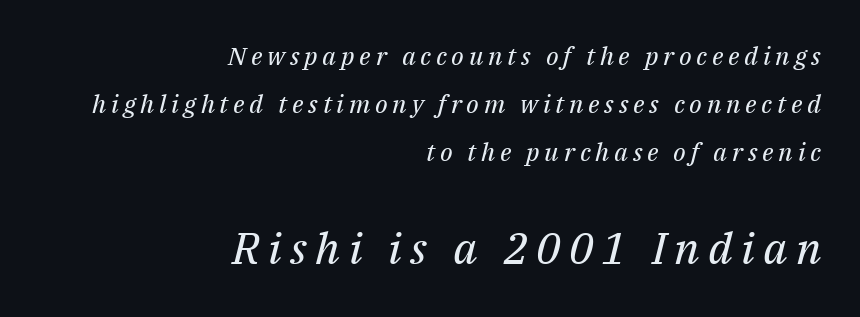
The glyphs in this specimen are seriffed. Compared with ordinary roman type, these characters are visibly tilted. Lines of text with bare space underneath. Typeset ragged left — the right edge is the straight one. If you measured baseline to baseline, you'd find a long distance. This is not heavy type; no bold has been used.
